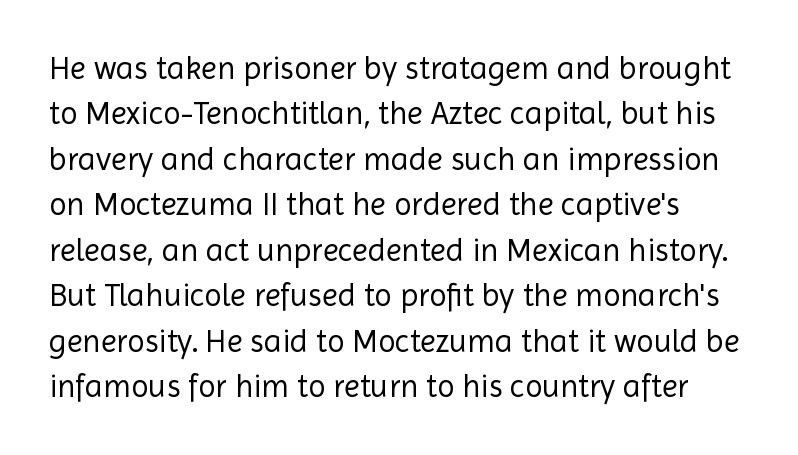
Q: Is the text bold? A: No.
Q: Is the text italic (slanted)? A: No, it is upright.
Q: Is the typeface a serif or a sans-serif typeface? A: Sans-serif.
Q: Is the text underlined? A: No.
Q: Is the spacing between letters normal or unusually wide? A: Normal.
Q: Is the spacing between lines tight, normal or loose? A: Normal.
Q: Width (condensed, normal, or wide)? A: Normal.
Q: x-height? A: Medium.
Q: Monospaced? A: No.
